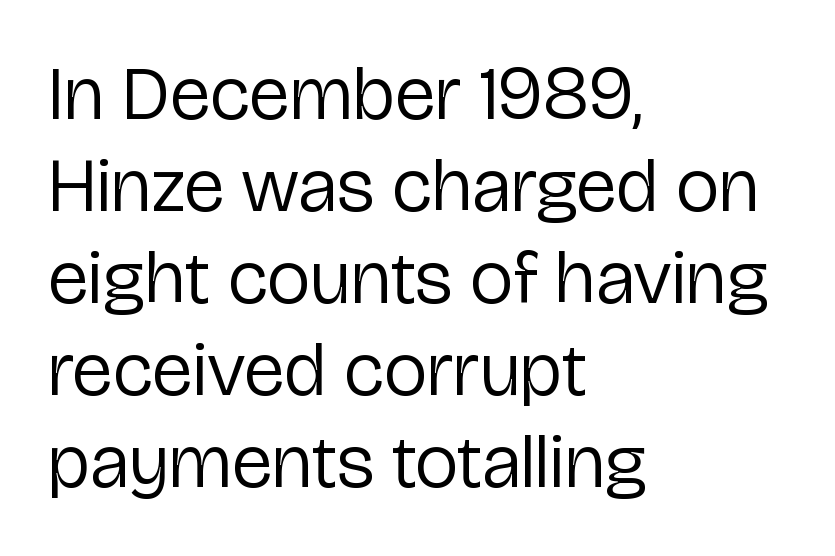
Q: Is the text bold? A: No.
Q: Is the text italic (slanted)? A: No, it is upright.
Q: Is the typeface a serif or a sans-serif typeface? A: Sans-serif.
Q: Is the text underlined? A: No.
Q: How is the paragraph aligned? A: Left-aligned.
Q: Is the spacing between letters normal or unusually wide? A: Normal.
Q: Width (condensed, normal, or wide)? A: Normal.
Q: Stroke contrast? A: Low.
Q: x-height? A: Medium.
Q: Monospaced? A: No.
